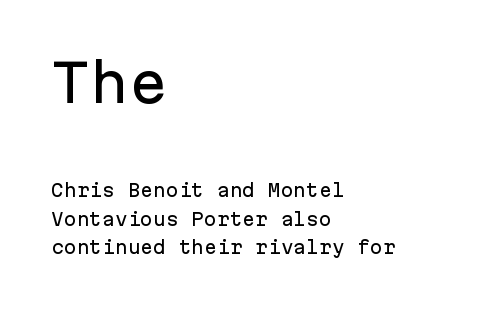
The image shows 52 px sans-serif type, upright, monospaced; set left-aligned, normal line spacing (1.68x), normal letter spacing, not underlined; the first (top) block is 3.06x larger; low stroke contrast and a medium x-height.
